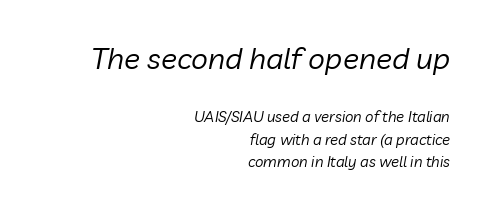
Inter-character spacing is left at the font's built-in metrics. Yep, that's italic — everything's leaning. These lines are rendered in a variable-pitch font. The upper block of text is set noticeably larger than the block beneath it.
